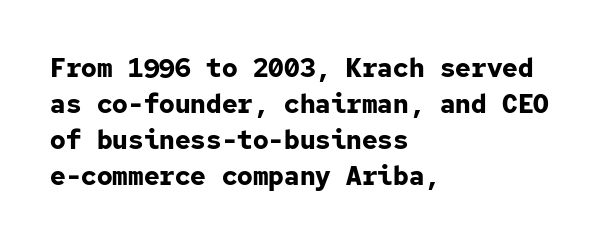
The image shows 26 px bold type, upright; set left-aligned, normal line spacing (1.39x), normal letter spacing, not underlined.
